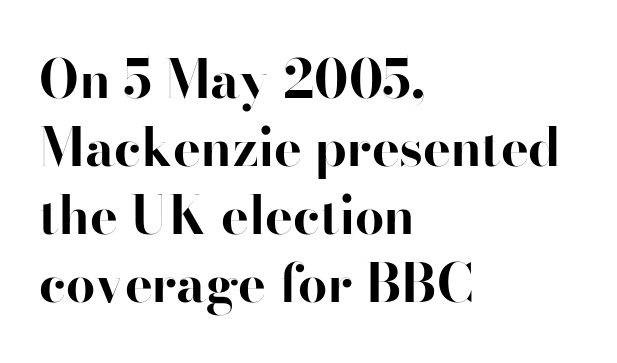
The image shows 52 px bold sans-serif type, upright; set left-aligned, normal line spacing (1.31x), normal letter spacing, not underlined; high stroke contrast and a small x-height.
